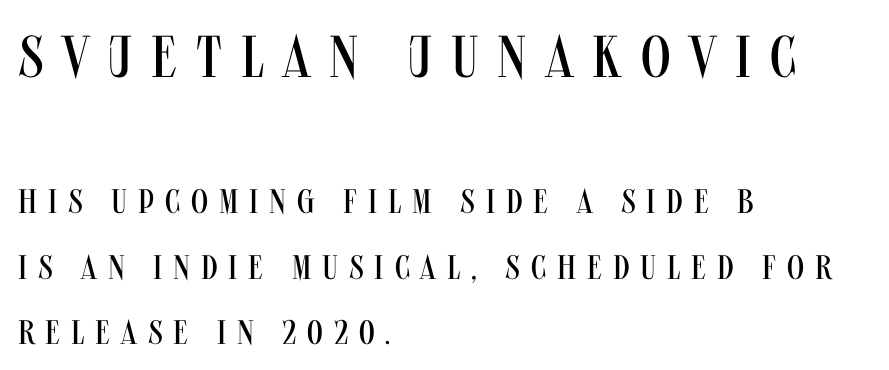
Q: Is the text bold? A: No.
Q: Is the text italic (slanted)? A: No, it is upright.
Q: Is the typeface a serif or a sans-serif typeface? A: Sans-serif.
Q: Is the text underlined? A: No.
Q: How is the paragraph aligned? A: Left-aligned.
Q: Is the spacing between letters normal or unusually wide? A: Unusually wide.
Q: Is the spacing between lines tight, normal or loose? A: Loose.
Q: Which block of text is set in a larger size, the first (top) or the second (bottom)? A: The first (top) one.
Q: Width (condensed, normal, or wide)? A: Condensed.
Q: Stroke contrast? A: Medium.
Q: x-height? A: Large.
Q: Monospaced? A: No.
